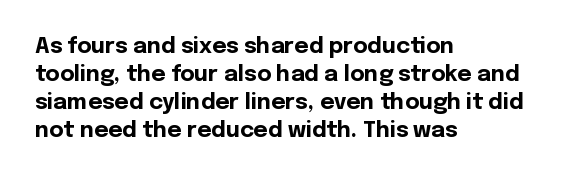
{"italic": "no", "bold": "yes", "underline": "no", "align": "left", "line_spacing": "normal", "line_spacing_ratio": 1.27, "letter_spacing": "normal", "letter_spacing_em": 0.0, "glyph_px": 22}
